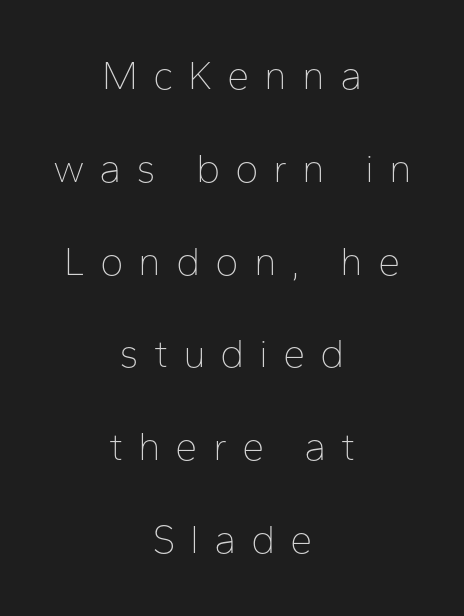
The rendering uses natural spacing where letterforms have individual widths. No italicization has been applied; the sample stays upright. Interline gaps are noticeably wide in this sample. Tracking here is generous; glyphs stand well apart from one another. On a weight scale, this lands at 450 or below.
